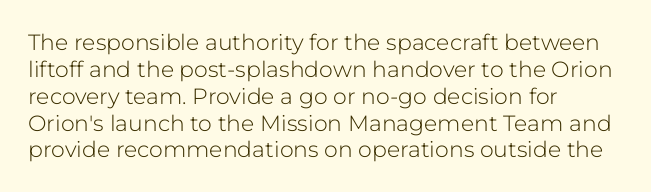
Q: Is the text bold? A: No.
Q: Is the text italic (slanted)? A: No, it is upright.
Q: Is the text underlined? A: No.
Q: How is the paragraph aligned? A: Left-aligned.
Q: Is the spacing between letters normal or unusually wide? A: Normal.
